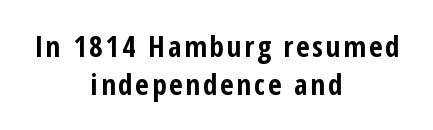
Q: Is the text bold? A: Yes.
Q: Is the text italic (slanted)? A: No, it is upright.
Q: Is the typeface a serif or a sans-serif typeface? A: Sans-serif.
Q: Is the text underlined? A: No.
Q: How is the paragraph aligned? A: Centered.
Q: Is the spacing between lines tight, normal or loose? A: Normal.
Q: Width (condensed, normal, or wide)? A: Condensed.
Q: Stroke contrast? A: Low.
Q: x-height? A: Medium.
Q: Monospaced? A: No.
